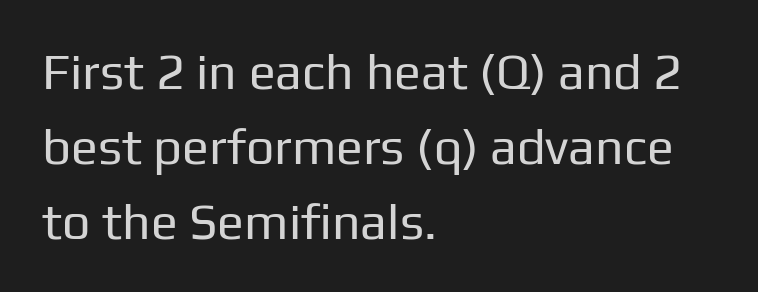
Q: Is the text bold? A: No.
Q: Is the text italic (slanted)? A: No, it is upright.
Q: Is the typeface a serif or a sans-serif typeface? A: Sans-serif.
Q: Is the text underlined? A: No.
Q: How is the paragraph aligned? A: Left-aligned.
Q: Is the spacing between letters normal or unusually wide? A: Normal.
Q: Is the spacing between lines tight, normal or loose? A: Normal.
Q: Width (condensed, normal, or wide)? A: Normal.
Q: Stroke contrast? A: Low.
Q: x-height? A: Medium.
Q: Monospaced? A: No.
